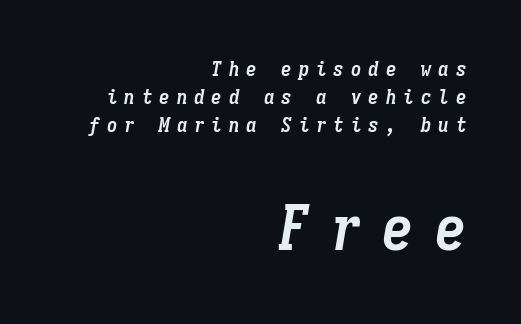
The image shows 63 px semibold, condensed type, italic (leaning right), monospaced; set right-aligned, normal line spacing (1.33x), unusually wide letter spacing (+0.33 em), not underlined; the second (bottom) block is 3.0x larger; low stroke contrast and a medium x-height.
